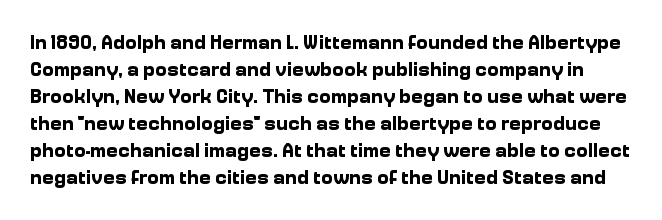
The image shows 20 px bold type, upright; set normal line spacing (1.35x), normal letter spacing, not underlined.
